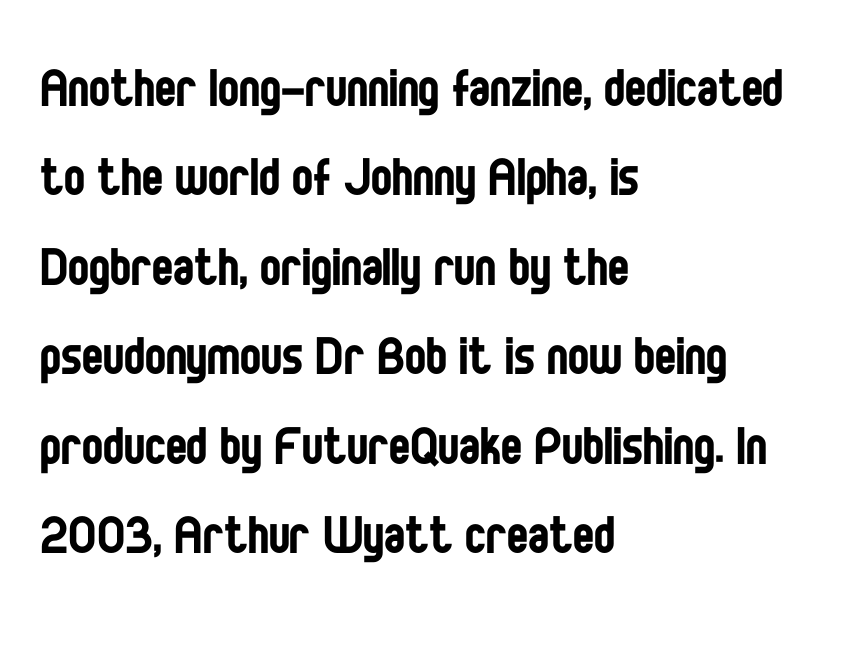
The image shows 63 px regular-weight, condensed sans-serif type, upright; set left-aligned, normal line spacing (1.42x), normal letter spacing, not underlined; low stroke contrast and a large x-height.
